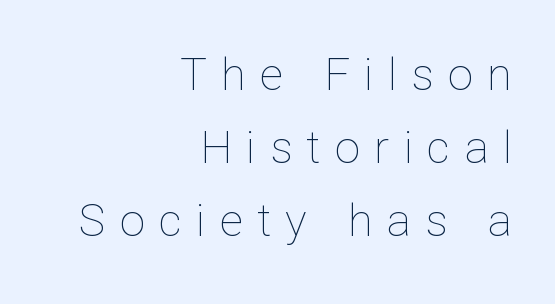
{"italic": "no", "bold": "no", "weight": "thin", "width": "normal", "stroke_contrast": "low", "x_height": "medium", "monospaced": "no", "underline": "no", "align": "right", "line_spacing": "normal", "line_spacing_ratio": 1.62, "letter_spacing": "wide", "letter_spacing_em": 0.32, "glyph_px": 45}
